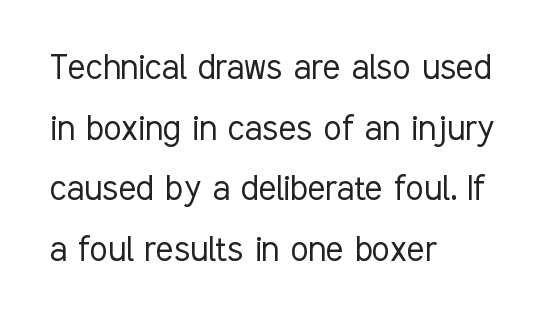
Q: Is the text bold? A: No.
Q: Is the text italic (slanted)? A: No, it is upright.
Q: Is the typeface a serif or a sans-serif typeface? A: Sans-serif.
Q: Is the text underlined? A: No.
Q: How is the paragraph aligned? A: Left-aligned.
Q: Is the spacing between letters normal or unusually wide? A: Normal.
Q: Is the spacing between lines tight, normal or loose? A: Normal.
Q: Width (condensed, normal, or wide)? A: Condensed.
Q: Stroke contrast? A: Low.
Q: x-height? A: Medium.
Q: Monospaced? A: No.
